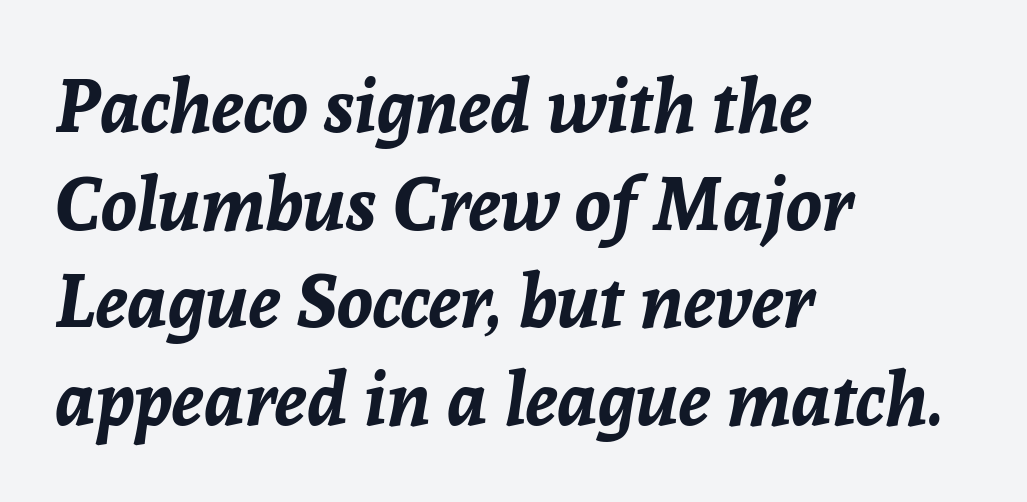
{"italic": "yes", "lean": "right", "slant_degrees": 8, "bold": "yes", "weight": "bold", "width": "normal", "stroke_contrast": "low", "x_height": "medium", "monospaced": "no", "underline": "no", "align": "left", "line_spacing": "normal", "line_spacing_ratio": 1.32, "letter_spacing": "normal", "letter_spacing_em": 0.0, "glyph_px": 74}
